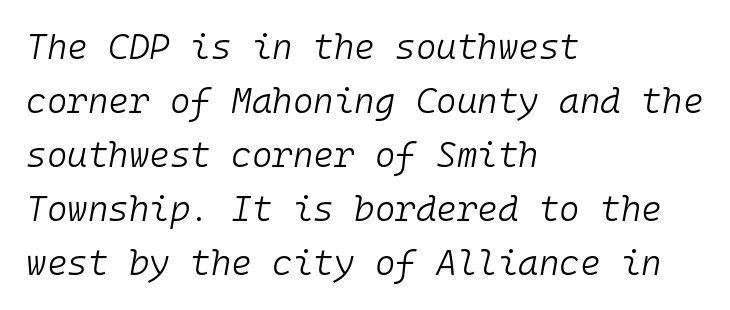
The image shows 35 px light type, italic (leaning right), monospaced; set left-aligned, normal line spacing (1.54x), normal letter spacing, not underlined; low stroke contrast and a medium x-height.
